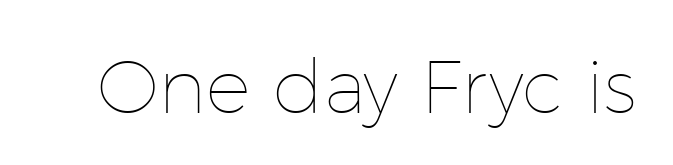
Q: Is the text bold? A: No.
Q: Is the text italic (slanted)? A: No, it is upright.
Q: Is the text underlined? A: No.
Q: Is the spacing between letters normal or unusually wide? A: Normal.
Q: Width (condensed, normal, or wide)? A: Normal.
Q: Stroke contrast? A: Low.
Q: x-height? A: Medium.
Q: Monospaced? A: No.
